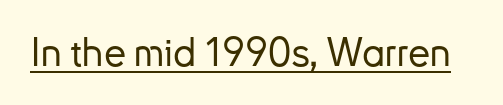
Has an underline been added? It has. These lines were composed using upright roman letters. Proportional: the letters do not fall into vertical columns. Regarding serifs, this sample does without them. Look at the tracking — it's just the regular setting, nothing added.
